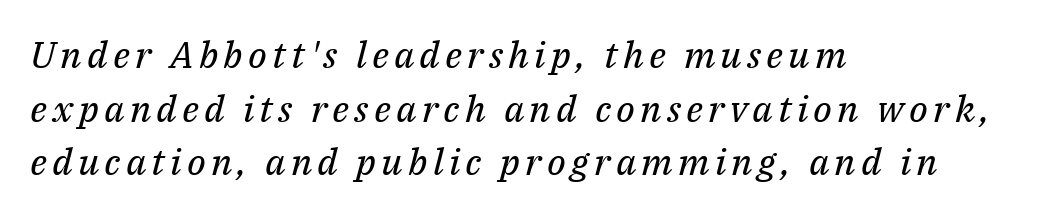
{"serif": "yes", "italic": "yes", "lean": "right", "slant_degrees": 14, "bold": "no", "weight": "regular", "width": "normal", "stroke_contrast": "medium", "x_height": "medium", "monospaced": "no", "underline": "no", "align": "left", "line_spacing": "normal", "line_spacing_ratio": 1.45, "glyph_px": 37}
